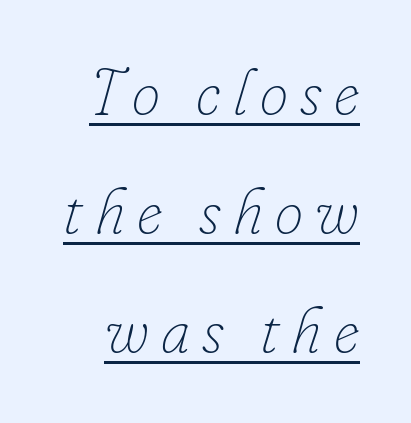
Note the varied advance widths — an 'i' is clearly narrower than an 'm'. Underlined type. Notice how the stems are inclined rather than vertical — that's the hallmark of italics. No letter is thick-stroked: the sample isn't bold.
